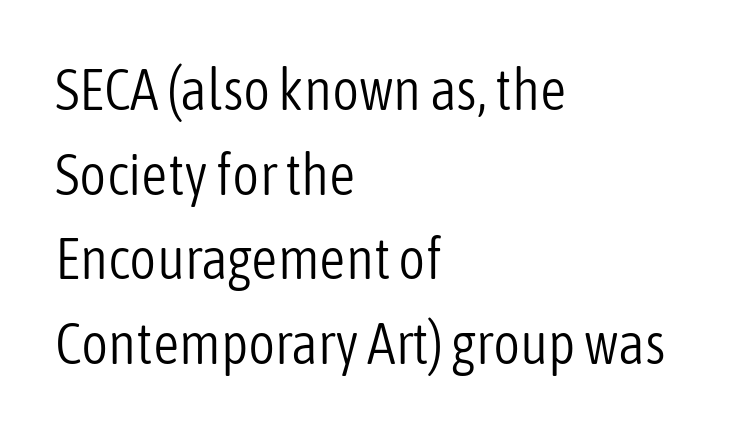
Q: Is the text bold? A: No.
Q: Is the text italic (slanted)? A: No, it is upright.
Q: Is the typeface a serif or a sans-serif typeface? A: Sans-serif.
Q: Is the text underlined? A: No.
Q: How is the paragraph aligned? A: Left-aligned.
Q: Is the spacing between letters normal or unusually wide? A: Normal.
Q: Is the spacing between lines tight, normal or loose? A: Normal.
Q: Width (condensed, normal, or wide)? A: Condensed.
Q: Stroke contrast? A: Low.
Q: x-height? A: Medium.
Q: Monospaced? A: No.
